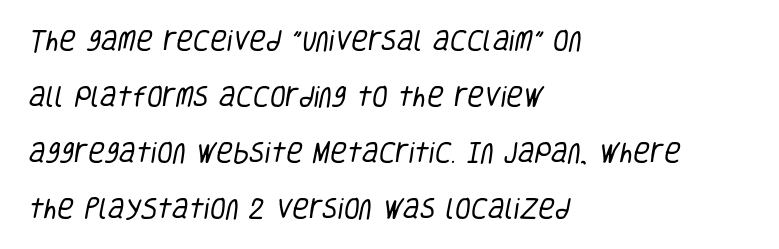
The image shows 23 px text type; set left-aligned, loose line spacing (2.44x), normal letter spacing, not underlined.
